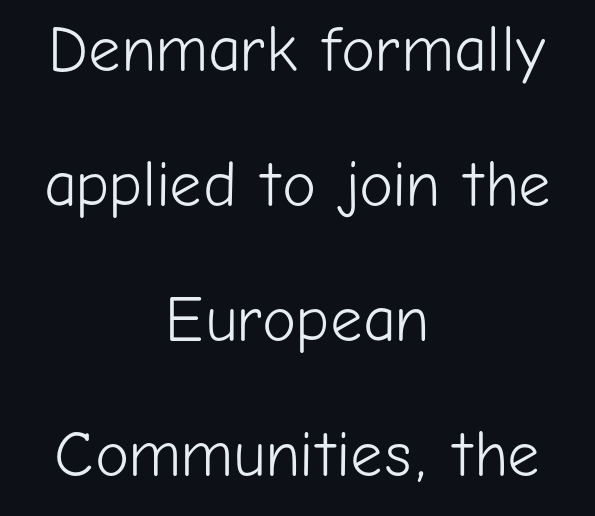
The image shows 64 px light sans-serif type, upright; set centered, loose line spacing (2.11x), normal letter spacing, not underlined; low stroke contrast and a medium x-height.
